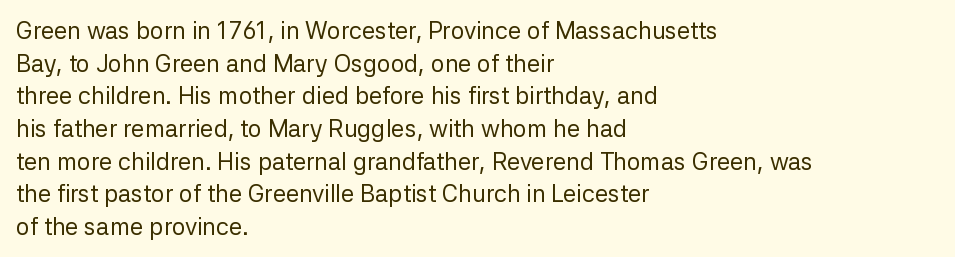
{"italic": "no", "bold": "no", "underline": "no", "align": "left", "line_spacing": "normal", "line_spacing_ratio": 1.36, "letter_spacing": "normal", "letter_spacing_em": 0.0, "glyph_px": 24}
